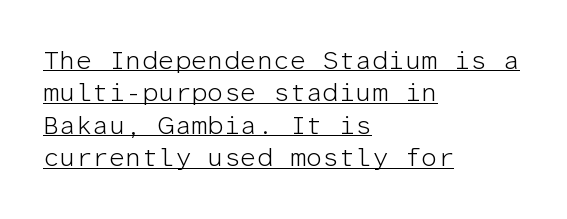
The image shows 26 px text type, upright; set left-aligned, normal line spacing (1.25x), normal letter spacing, underlined.
